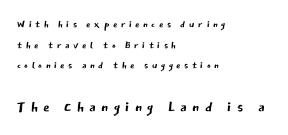
{"italic": "no", "bold": "no", "underline": "no", "align": "left", "line_spacing": "normal", "line_spacing_ratio": 1.48, "letter_spacing": "wide", "letter_spacing_em": 0.25, "larger_block": "second", "size_ratio": 1.5, "glyph_px": 21}
